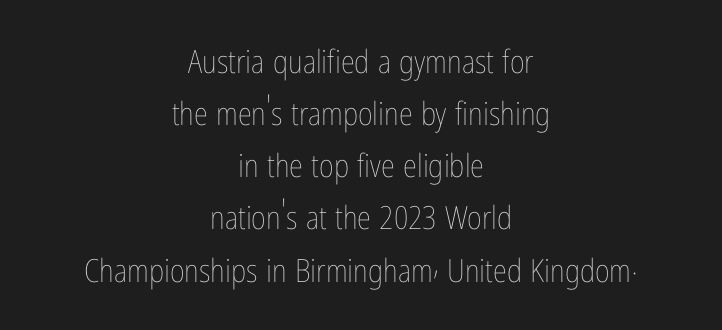
This sample has the flowing, uneven cadence of proportional lettering. Do the letters lean? They stand straight. Look at the tracking — it's just the regular setting, nothing added. Has an underline been added? It has not. Interline gaps are of average width in this sample. Does the copy run flush right? No — it is centered line by line.
